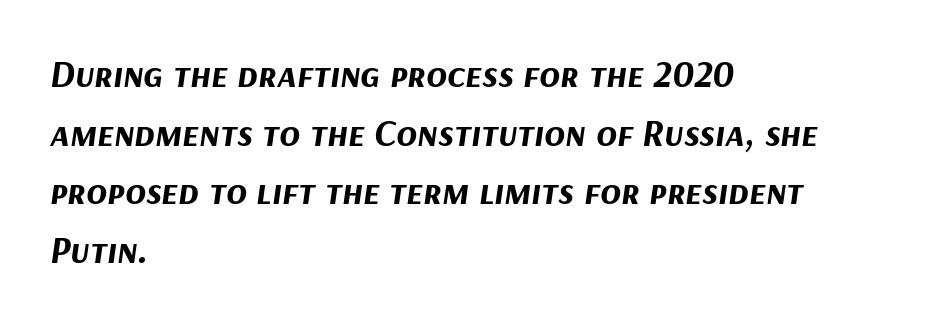
The image shows 38 px bold type, italic (leaning right); set left-aligned, normal line spacing (1.54x), normal letter spacing, not underlined; medium stroke contrast and a medium x-height.
